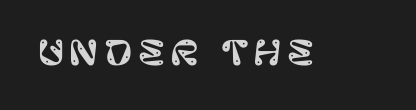
The type family on display is of the sans-serif kind. The space beneath each line is pristine and unruled. The passage shown is typed in a proportional face where columns would drift.
